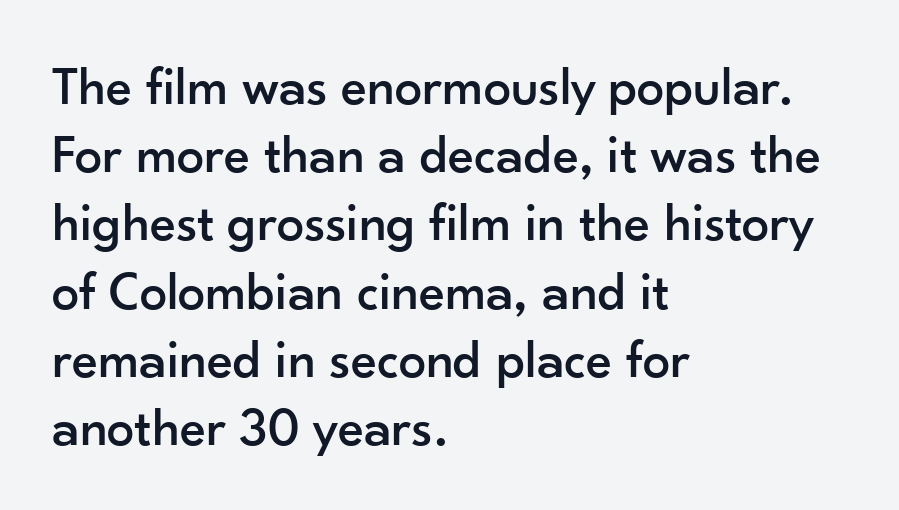
Q: Is the text italic (slanted)? A: No, it is upright.
Q: Is the typeface a serif or a sans-serif typeface? A: Sans-serif.
Q: Is the text underlined? A: No.
Q: How is the paragraph aligned? A: Left-aligned.
Q: Is the spacing between letters normal or unusually wide? A: Normal.
Q: Width (condensed, normal, or wide)? A: Normal.
Q: Stroke contrast? A: Low.
Q: x-height? A: Small.
Q: Monospaced? A: No.
